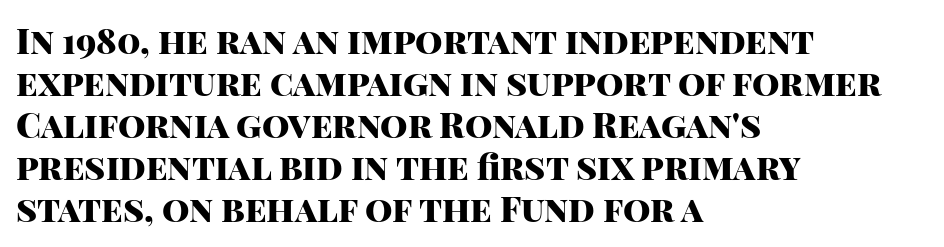
Is there any slant? The stems are plumb. A full-strength bold gives these letters their thick strokes. Is this a fixed-width face? No — the glyphs have proportional, varying widths. Each word holds together tightly as a unit, with standard inter-letter gaps.
